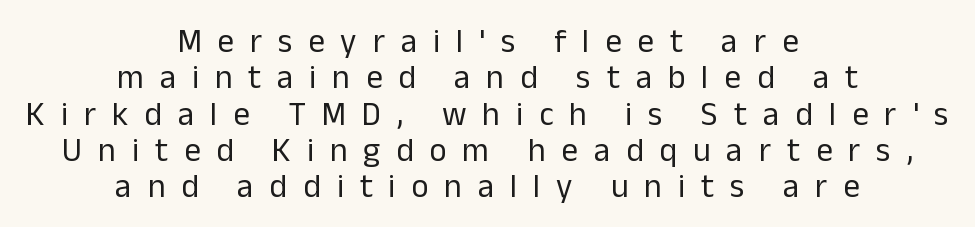
Weight: in the light-to-regular range. You could not count columns in this text — the font is proportionally spaced. Lines of text with bare space underneath. This is sans-serif lettering, the kind often seen on screens and signage.
